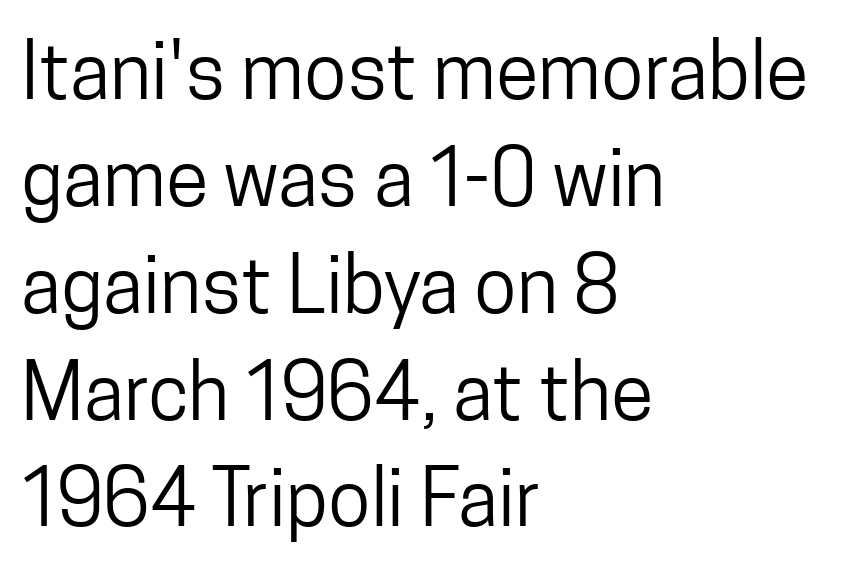
Do the characters align in a grid? No, the font is proportional. Normally led — the rows are evenly, conventionally spaced. Posture: straight, roman, zero tilt. Is the type heavy? It reads as light-to-regular instead. A typesetter would label this face a sans. The gap between lines stays unmarked.
